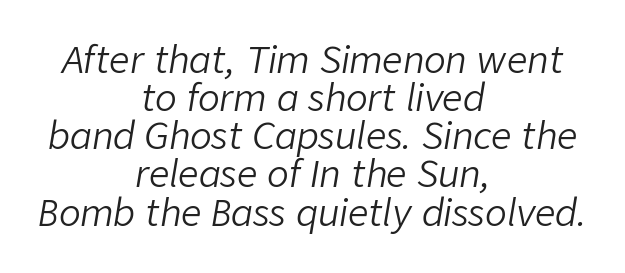
The image shows 36 px light type, italic (leaning right); set centered, tight line spacing (1.06x), normal letter spacing, not underlined; low stroke contrast and a medium x-height.
